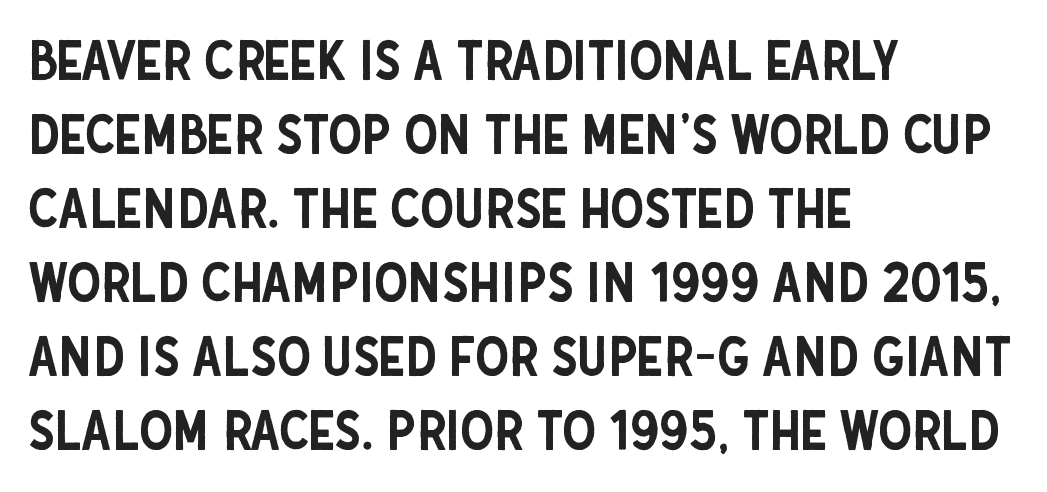
Q: Is the text italic (slanted)? A: No, it is upright.
Q: Is the typeface a serif or a sans-serif typeface? A: Sans-serif.
Q: Is the text underlined? A: No.
Q: How is the paragraph aligned? A: Left-aligned.
Q: Is the spacing between letters normal or unusually wide? A: Normal.
Q: Is the spacing between lines tight, normal or loose? A: Normal.
Q: Width (condensed, normal, or wide)? A: Condensed.
Q: Stroke contrast? A: Low.
Q: x-height? A: Large.
Q: Monospaced? A: No.
